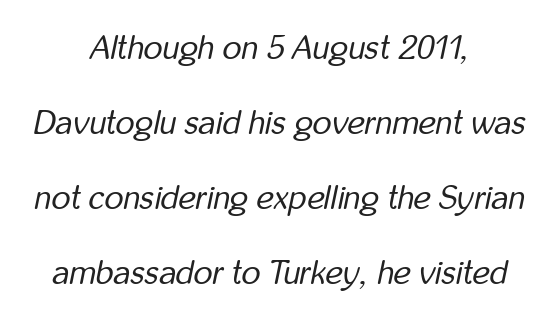
{"italic": "yes", "lean": "right", "slant_degrees": 12, "bold": "no", "weight": "regular", "width": "condensed", "stroke_contrast": "low", "x_height": "medium", "monospaced": "no", "underline": "no", "align": "center", "line_spacing": "loose", "line_spacing_ratio": 2.27, "letter_spacing": "normal", "letter_spacing_em": 0.0, "glyph_px": 33}
